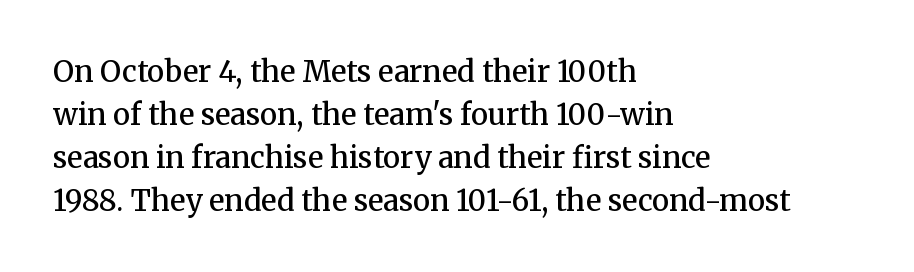
The letters sit at their default tracking, neither squeezed nor spread. The specimen reads as upright at a glance. Typographically, this falls in the serif category. In terms of weight, the rendering is demibold, just under bold.
